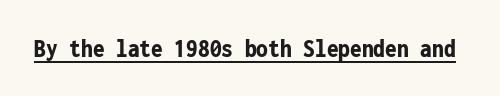
The image shows 26 px bold type, upright; set normal letter spacing, underlined.
